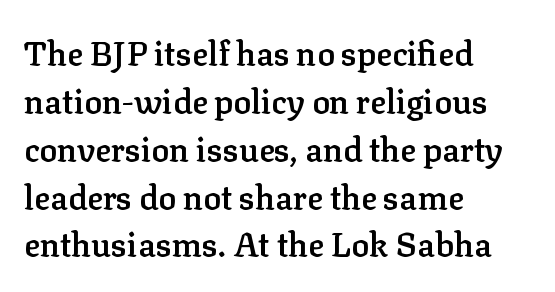
{"serif": "yes", "italic": "no", "bold": "semi", "weight": "semibold", "width": "normal", "stroke_contrast": "low", "x_height": "medium", "monospaced": "no", "underline": "no", "align": "left", "line_spacing": "normal", "line_spacing_ratio": 1.45, "letter_spacing": "normal", "letter_spacing_em": 0.0, "glyph_px": 33}
